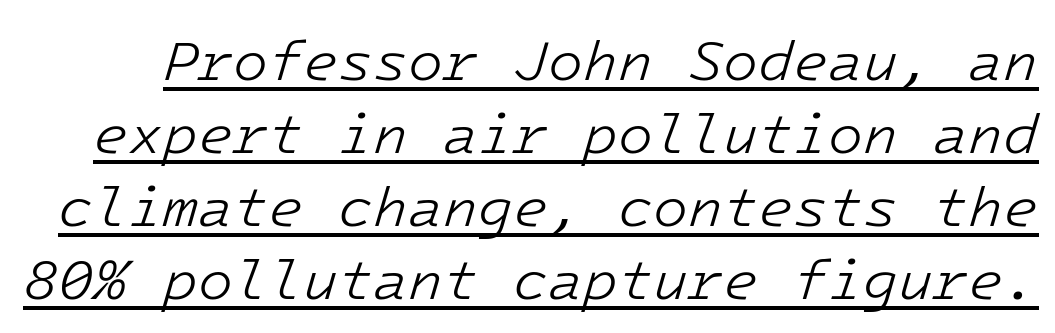
{"italic": "yes", "lean": "right", "slant_degrees": 16, "bold": "no", "weight": "light", "width": "normal", "stroke_contrast": "low", "x_height": "medium", "underline": "yes", "line_spacing": "normal", "line_spacing_ratio": 1.28, "letter_spacing": "normal", "letter_spacing_em": 0.0, "glyph_px": 57}
